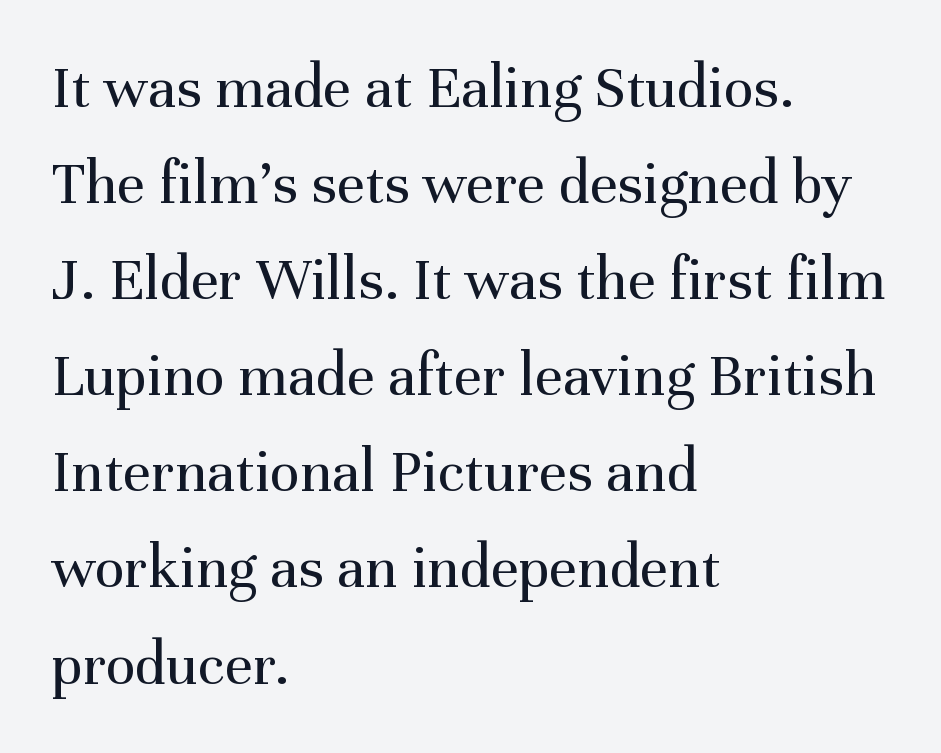
Q: Is the text bold? A: No.
Q: Is the text italic (slanted)? A: No, it is upright.
Q: Is the typeface a serif or a sans-serif typeface? A: Serif.
Q: Is the text underlined? A: No.
Q: How is the paragraph aligned? A: Left-aligned.
Q: Is the spacing between letters normal or unusually wide? A: Normal.
Q: Is the spacing between lines tight, normal or loose? A: Normal.
Q: Width (condensed, normal, or wide)? A: Normal.
Q: Stroke contrast? A: Medium.
Q: x-height? A: Medium.
Q: Monospaced? A: No.
